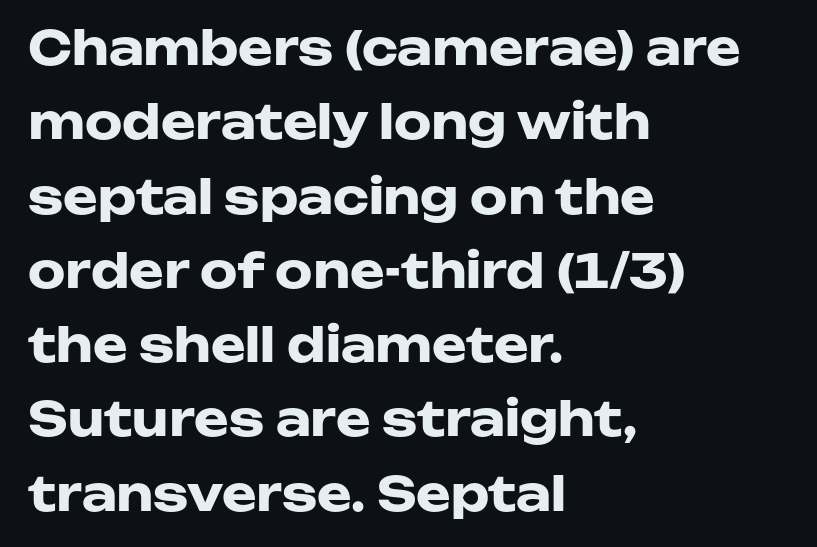
Q: Is the text bold? A: Yes.
Q: Is the text italic (slanted)? A: No, it is upright.
Q: Is the typeface a serif or a sans-serif typeface? A: Sans-serif.
Q: Is the text underlined? A: No.
Q: How is the paragraph aligned? A: Left-aligned.
Q: Is the spacing between letters normal or unusually wide? A: Normal.
Q: Is the spacing between lines tight, normal or loose? A: Normal.
Q: Width (condensed, normal, or wide)? A: Wide.
Q: Stroke contrast? A: Low.
Q: x-height? A: Medium.
Q: Monospaced? A: No.
